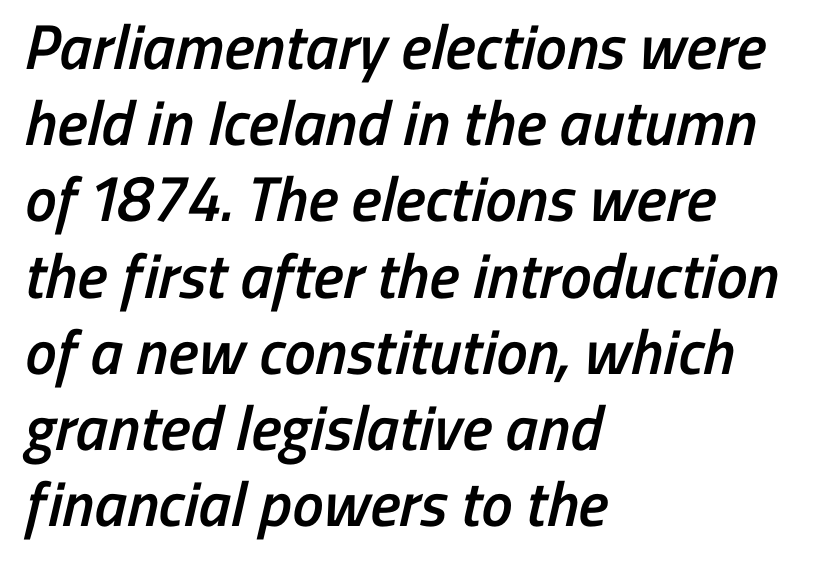
The image shows 63 px semibold, condensed sans-serif type; set left-aligned, line spacing 1.21x, normal letter spacing, not underlined; low stroke contrast and a medium x-height.
